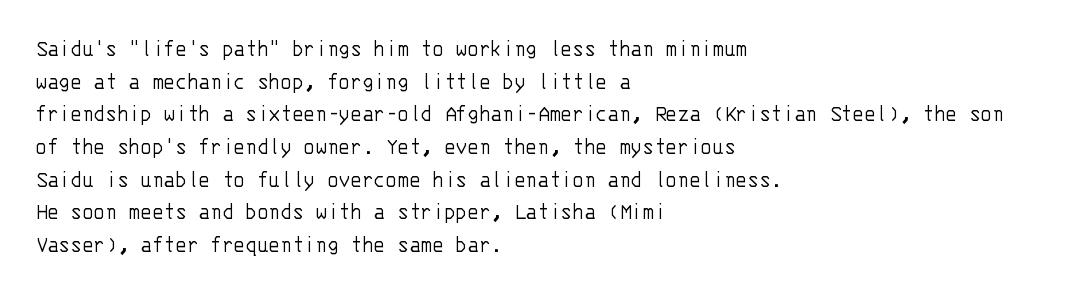
{"italic": "no", "bold": "no", "underline": "no", "align": "left", "line_spacing": "normal", "line_spacing_ratio": 1.36, "letter_spacing": "normal", "letter_spacing_em": 0.0, "glyph_px": 24}
